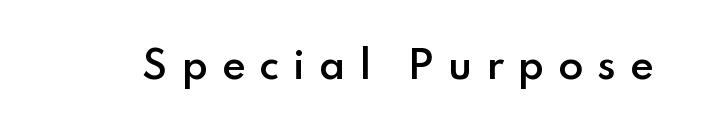
Q: Is the text bold? A: Semi-bold.
Q: Is the text italic (slanted)? A: No, it is upright.
Q: Is the typeface a serif or a sans-serif typeface? A: Sans-serif.
Q: Is the text underlined? A: No.
Q: Is the spacing between letters normal or unusually wide? A: Unusually wide.
Q: Width (condensed, normal, or wide)? A: Normal.
Q: Stroke contrast? A: Low.
Q: x-height? A: Small.
Q: Monospaced? A: No.
